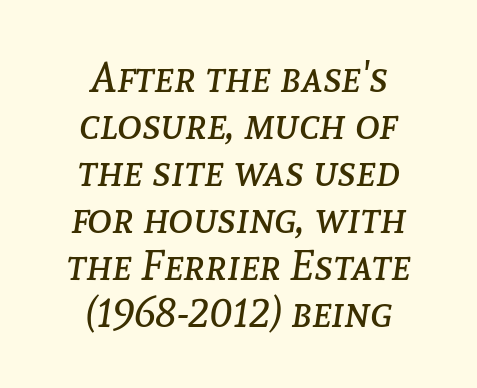
The image shows 42 px regular-weight type, italic (leaning right); set centered, tight line spacing (1.12x), normal letter spacing, not underlined; low stroke contrast and a medium x-height.
